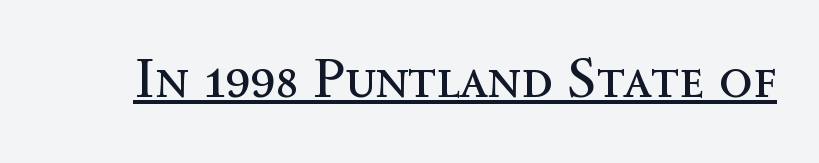
{"italic": "no", "bold": "no", "weight": "regular", "width": "normal", "x_height": "medium", "monospaced": "no", "underline": "yes", "letter_spacing": "normal", "letter_spacing_em": 0.0, "glyph_px": 55}
